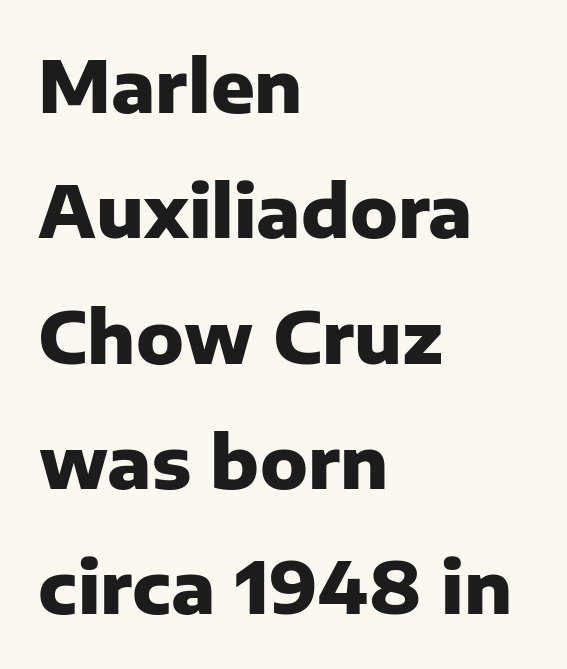
{"serif": "no", "italic": "no", "bold": "yes", "weight": "heavy", "width": "normal", "stroke_contrast": "low", "x_height": "medium", "monospaced": "no", "underline": "no", "align": "left", "line_spacing_ratio": 1.74, "letter_spacing": "normal", "letter_spacing_em": 0.0, "glyph_px": 72}
